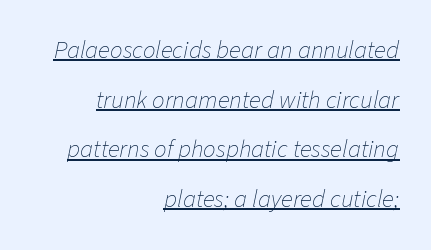
Q: Is the text bold? A: No.
Q: Is the text italic (slanted)? A: Yes, it leans right by about 11 degrees.
Q: Is the text underlined? A: Yes.
Q: How is the paragraph aligned? A: Right-aligned.
Q: Is the spacing between letters normal or unusually wide? A: Normal.
Q: Is the spacing between lines tight, normal or loose? A: Loose.
